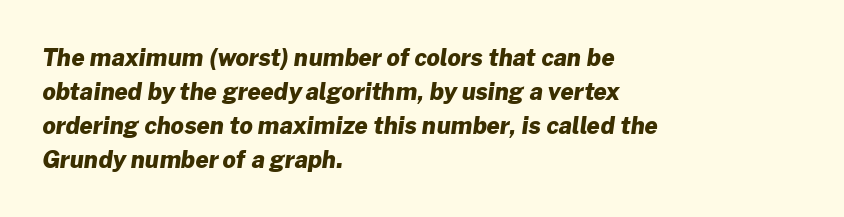
{"bold": "yes", "underline": "no", "align": "left", "line_spacing": "normal", "line_spacing_ratio": 1.48, "letter_spacing": "normal", "letter_spacing_em": 0.0, "glyph_px": 23}
